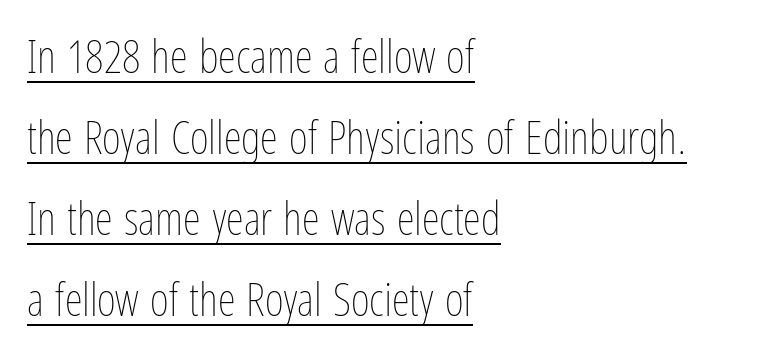
The paragraph has a hard left edge and a soft right edge. Every word sits above its own underline. The rendering keeps characters at their native spacing. The passage shown is not bold in any degree.
